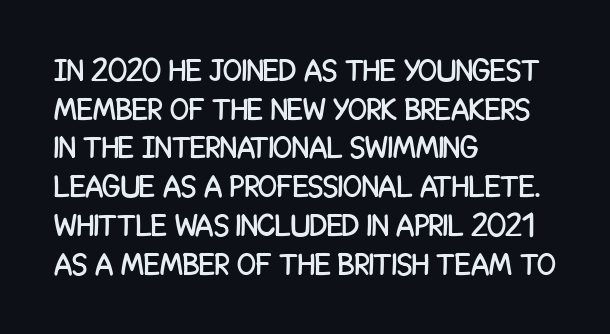
{"serif": "no", "italic": "no", "width": "condensed", "stroke_contrast": "low", "x_height": "large", "monospaced": "no", "underline": "no", "align": "left", "line_spacing": "normal", "line_spacing_ratio": 1.25, "letter_spacing": "normal", "letter_spacing_em": 0.0, "glyph_px": 31}
